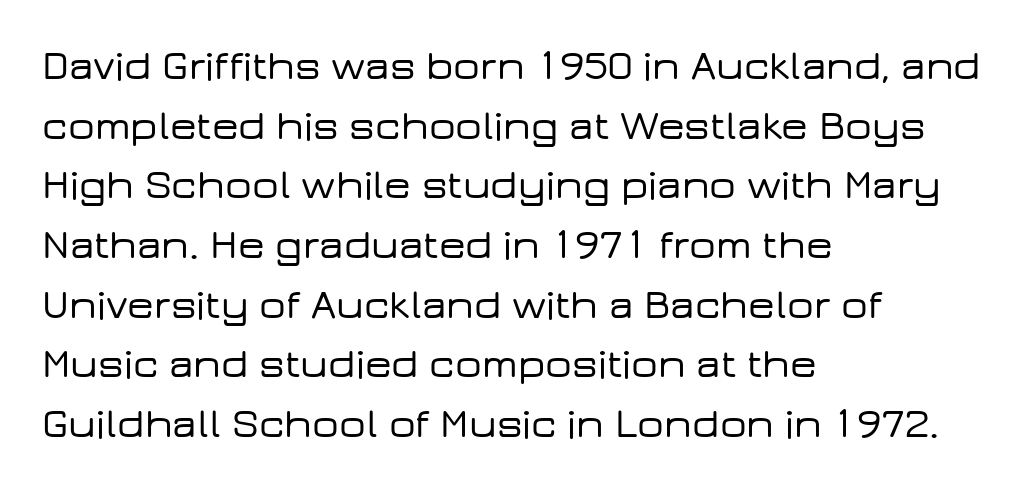
Look at the bottom of the vertical strokes: they stop flat, with no serifs. Glance below the letters and you will spot only blank space. Character widths vary here, with narrow letters taking less room than wide ones. The passage is arranged the way most books set body copy — flush left. What stands out about the letter spacing? Nothing — it is the standard amount.
